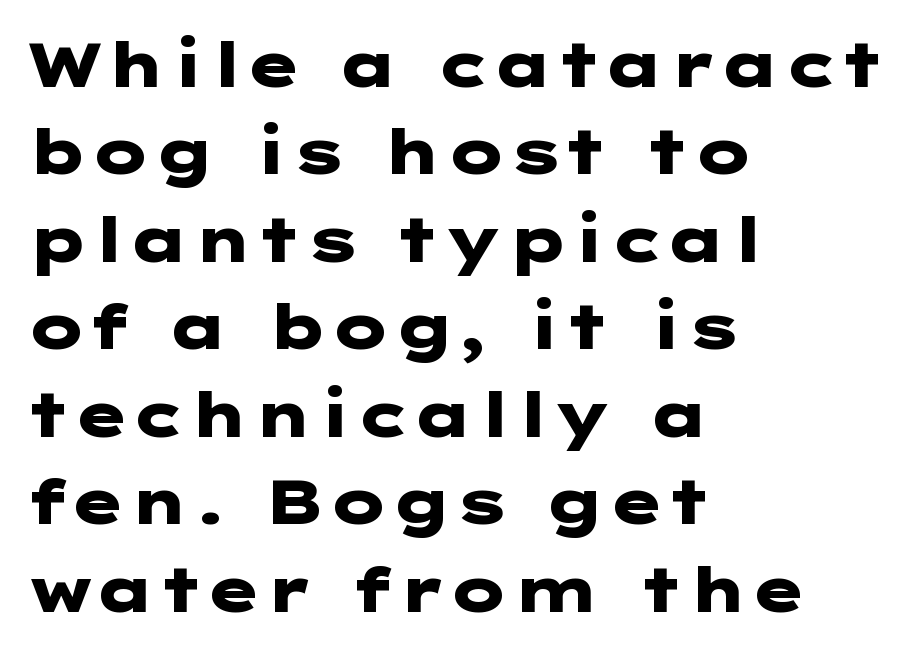
{"serif": "no", "italic": "no", "bold": "yes", "weight": "heavy", "width": "wide", "stroke_contrast": "low", "x_height": "medium", "underline": "no", "align": "left", "line_spacing": "normal", "line_spacing_ratio": 1.41, "letter_spacing": "normal", "letter_spacing_em": 0.0, "glyph_px": 62}
